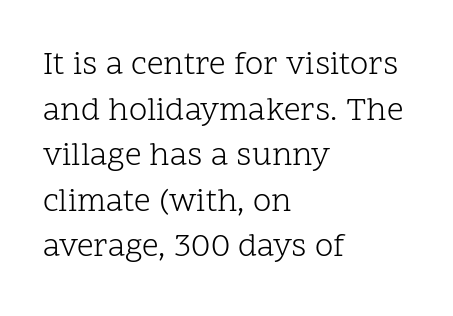
The image shows 33 px light serif type, upright; set left-aligned, normal line spacing (1.38x), normal letter spacing, not underlined; low stroke contrast and a medium x-height.
